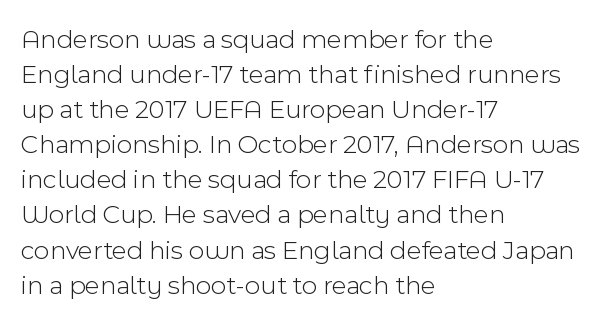
{"italic": "no", "bold": "no", "underline": "no", "align": "left", "line_spacing": "normal", "line_spacing_ratio": 1.3, "letter_spacing": "normal", "letter_spacing_em": 0.0, "glyph_px": 27}
